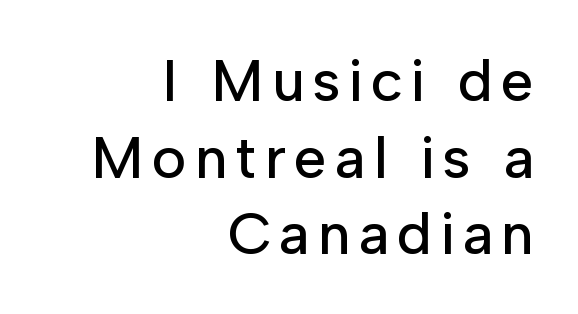
Q: Is the text italic (slanted)? A: No, it is upright.
Q: Is the typeface a serif or a sans-serif typeface? A: Sans-serif.
Q: Is the text underlined? A: No.
Q: How is the paragraph aligned? A: Right-aligned.
Q: Is the spacing between lines tight, normal or loose? A: Normal.
Q: Width (condensed, normal, or wide)? A: Normal.
Q: Stroke contrast? A: Low.
Q: x-height? A: Medium.
Q: Monospaced? A: No.
